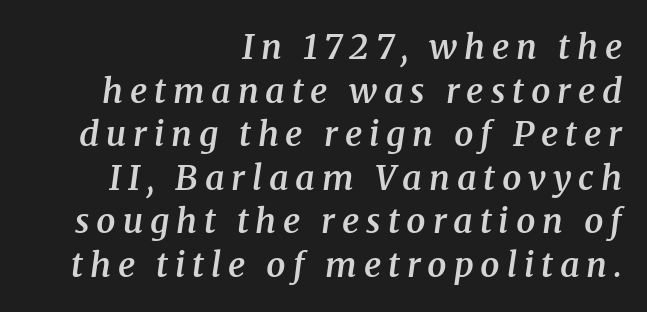
The image shows 34 px semibold serif type, italic (leaning right); set right-aligned, normal line spacing (1.28x), unusually wide letter spacing (+0.2 em), not underlined; medium stroke contrast and a medium x-height.
